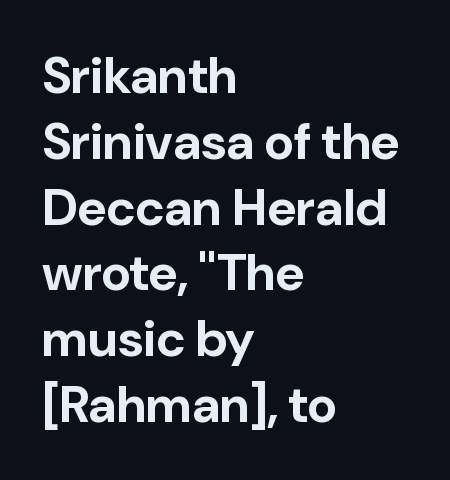
{"serif": "no", "italic": "no", "bold": "yes", "weight": "bold", "width": "normal", "stroke_contrast": "low", "x_height": "medium", "monospaced": "no", "underline": "no", "align": "left", "line_spacing": "normal", "line_spacing_ratio": 1.29, "letter_spacing": "normal", "letter_spacing_em": 0.0, "glyph_px": 51}
